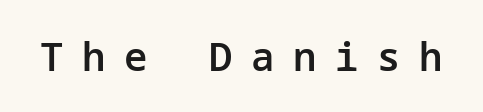
Q: Is the text bold? A: Semi-bold.
Q: Is the text italic (slanted)? A: No, it is upright.
Q: Is the typeface a serif or a sans-serif typeface? A: Sans-serif.
Q: Is the text underlined? A: No.
Q: Is the spacing between letters normal or unusually wide? A: Unusually wide.
Q: Width (condensed, normal, or wide)? A: Normal.
Q: Stroke contrast? A: Low.
Q: x-height? A: Medium.
